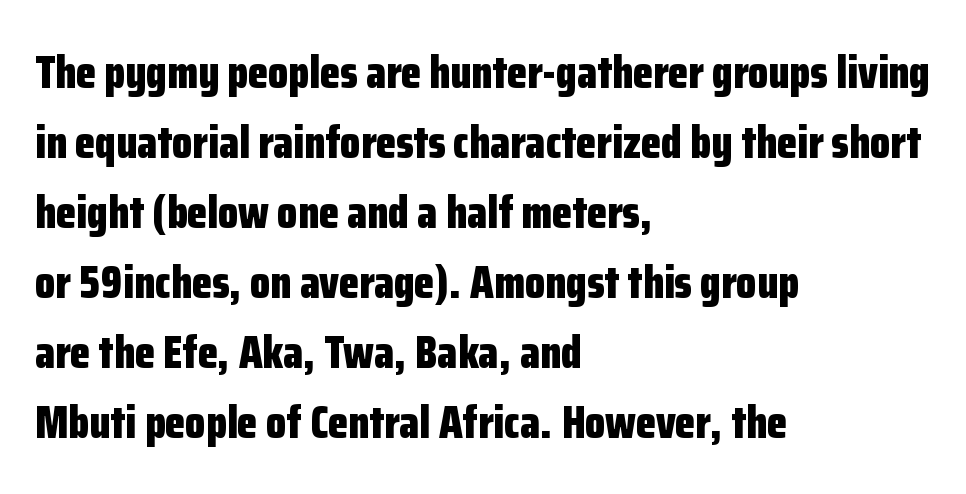
Grotesque or geometric, the face here clearly has no serifs. A roman cut, with each character standing at attention. Students, note that the glyphs here touch the page at normal intervals. Layout note: lines flush left.
